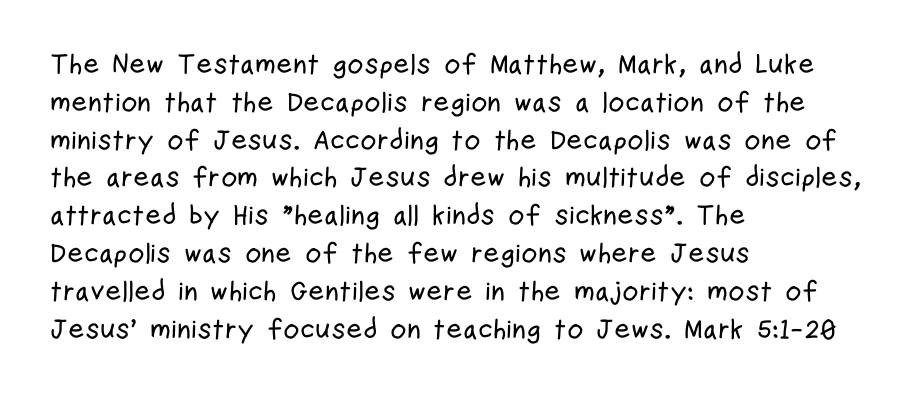
Q: Is the text italic (slanted)? A: No, it is upright.
Q: Is the typeface a serif or a sans-serif typeface? A: Sans-serif.
Q: Is the text underlined? A: No.
Q: How is the paragraph aligned? A: Left-aligned.
Q: Is the spacing between letters normal or unusually wide? A: Normal.
Q: Is the spacing between lines tight, normal or loose? A: Normal.
Q: Width (condensed, normal, or wide)? A: Condensed.
Q: Stroke contrast? A: Low.
Q: x-height? A: Medium.
Q: Monospaced? A: No.
